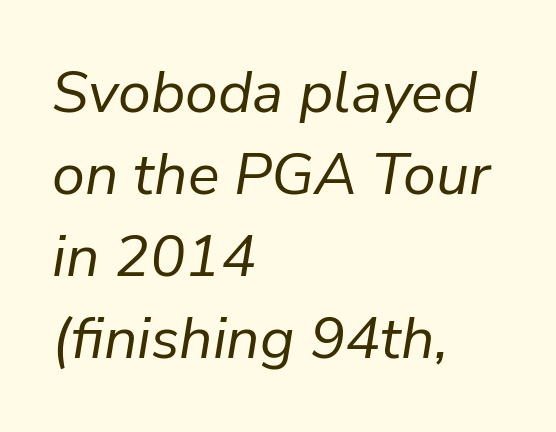
In CSS terms this would be text-align: left. The glyphs are unaccompanied by any horizontal stroke below them. The glyphs look as if they've been sheared to an angle. Successive baselines arrive at the customary interval. The gaps between neighbouring characters are ordinary and unremarkable. This reads as an unemphasized weight, regular at the heaviest.
